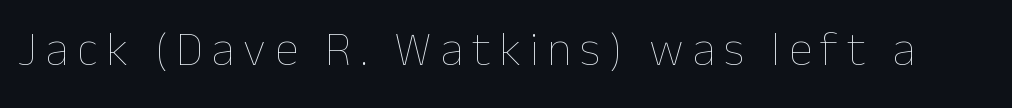
{"italic": "no", "bold": "no", "weight": "thin", "width": "normal", "stroke_contrast": "low", "x_height": "medium", "monospaced": "no", "underline": "no", "glyph_px": 48}
